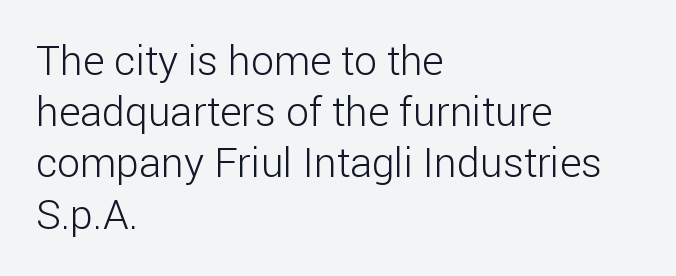
Q: Is the text bold? A: No.
Q: Is the text italic (slanted)? A: No, it is upright.
Q: Is the typeface a serif or a sans-serif typeface? A: Sans-serif.
Q: Is the text underlined? A: No.
Q: How is the paragraph aligned? A: Left-aligned.
Q: Is the spacing between letters normal or unusually wide? A: Normal.
Q: Is the spacing between lines tight, normal or loose? A: Normal.
Q: Width (condensed, normal, or wide)? A: Normal.
Q: Stroke contrast? A: Low.
Q: x-height? A: Medium.
Q: Monospaced? A: No.
